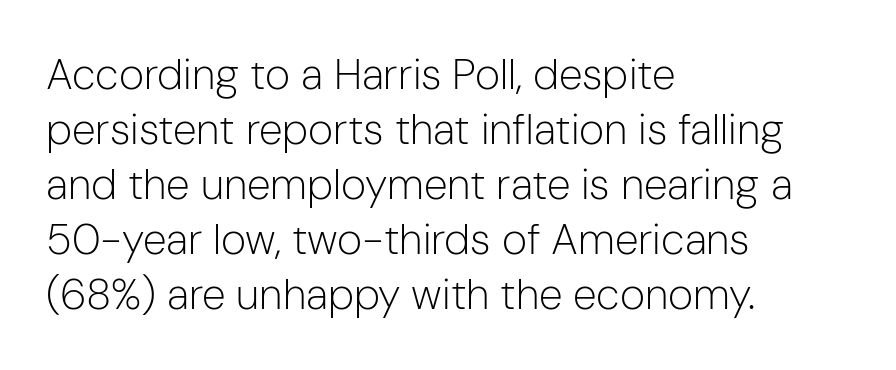
Q: Is the text bold? A: No.
Q: Is the text italic (slanted)? A: No, it is upright.
Q: Is the typeface a serif or a sans-serif typeface? A: Sans-serif.
Q: Is the text underlined? A: No.
Q: How is the paragraph aligned? A: Left-aligned.
Q: Is the spacing between letters normal or unusually wide? A: Normal.
Q: Is the spacing between lines tight, normal or loose? A: Normal.
Q: Width (condensed, normal, or wide)? A: Normal.
Q: Stroke contrast? A: Low.
Q: x-height? A: Medium.
Q: Monospaced? A: No.
